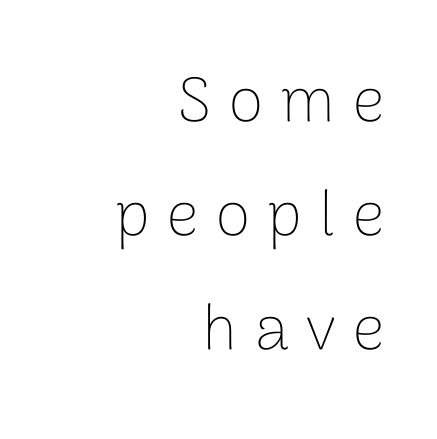
{"serif": "no", "italic": "no", "bold": "no", "weight": "thin", "width": "normal", "stroke_contrast": "low", "x_height": "medium", "monospaced": "no", "underline": "no", "align": "right", "line_spacing_ratio": 1.81, "letter_spacing": "wide", "letter_spacing_em": 0.28, "glyph_px": 63}
